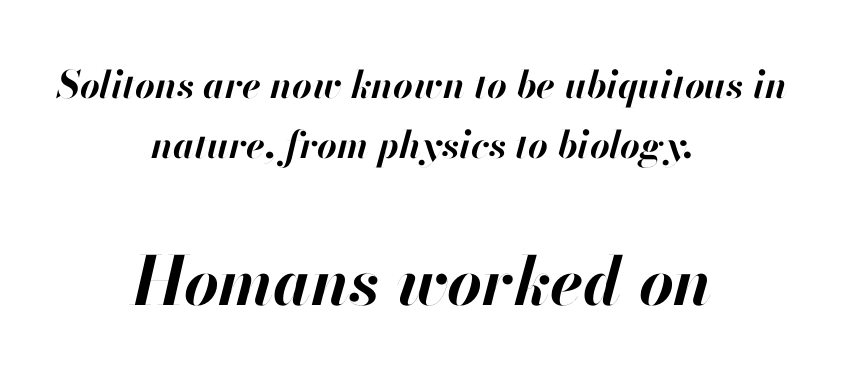
Q: Is the text bold? A: Yes.
Q: Is the text italic (slanted)? A: Yes, it leans right by about 13 degrees.
Q: Is the text underlined? A: No.
Q: How is the paragraph aligned? A: Centered.
Q: Is the spacing between letters normal or unusually wide? A: Normal.
Q: Is the spacing between lines tight, normal or loose? A: Normal.
Q: Which block of text is set in a larger size, the first (top) or the second (bottom)? A: The second (bottom) one.
Q: Width (condensed, normal, or wide)? A: Normal.
Q: Stroke contrast? A: High.
Q: x-height? A: Small.
Q: Monospaced? A: No.
